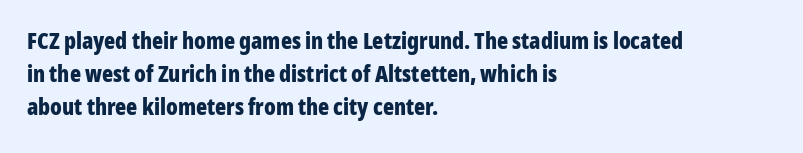
Q: Is the text bold? A: Yes.
Q: Is the text italic (slanted)? A: No, it is upright.
Q: Is the text underlined? A: No.
Q: How is the paragraph aligned? A: Left-aligned.
Q: Is the spacing between letters normal or unusually wide? A: Normal.
Q: Is the spacing between lines tight, normal or loose? A: Normal.
